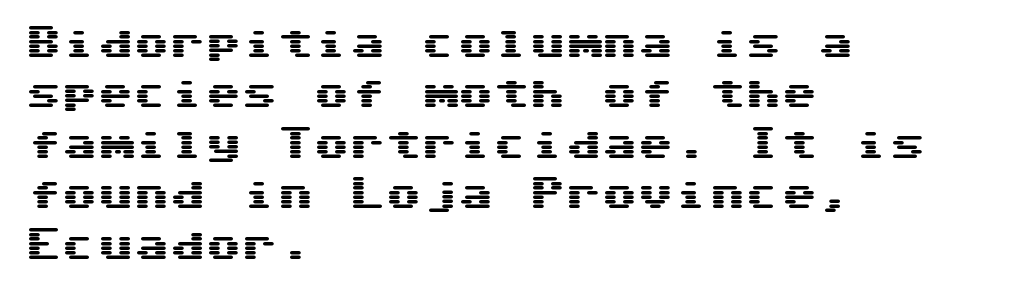
Q: Is the text italic (slanted)? A: No, it is upright.
Q: Is the typeface a serif or a sans-serif typeface? A: Sans-serif.
Q: Is the text underlined? A: No.
Q: How is the paragraph aligned? A: Left-aligned.
Q: Is the spacing between letters normal or unusually wide? A: Normal.
Q: Is the spacing between lines tight, normal or loose? A: Normal.
Q: Width (condensed, normal, or wide)? A: Wide.
Q: Stroke contrast? A: Medium.
Q: x-height? A: Medium.
